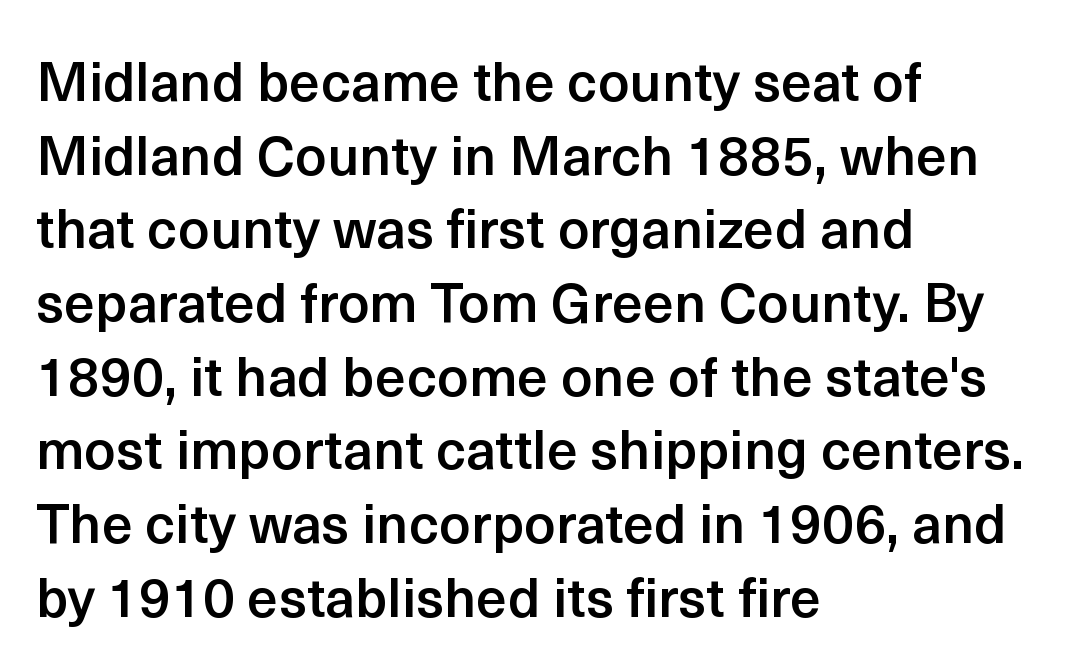
As a designer I'd log this as weight 600, semibold. The line-height multiplier appears to be the usual default. The rendering uses natural spacing where letterforms have individual widths. It's the straight-up-and-down kind of type. Type style note: lacks serifs. In terms of letterspacing, this is plain default setting.
